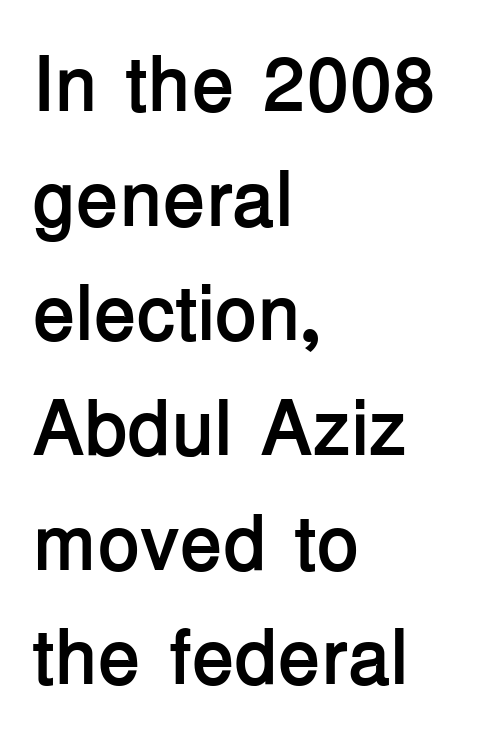
Q: Is the text bold? A: Yes.
Q: Is the text italic (slanted)? A: No, it is upright.
Q: Is the typeface a serif or a sans-serif typeface? A: Sans-serif.
Q: Is the text underlined? A: No.
Q: How is the paragraph aligned? A: Left-aligned.
Q: Is the spacing between letters normal or unusually wide? A: Normal.
Q: Is the spacing between lines tight, normal or loose? A: Normal.
Q: Width (condensed, normal, or wide)? A: Normal.
Q: Stroke contrast? A: Low.
Q: x-height? A: Medium.
Q: Monospaced? A: No.
